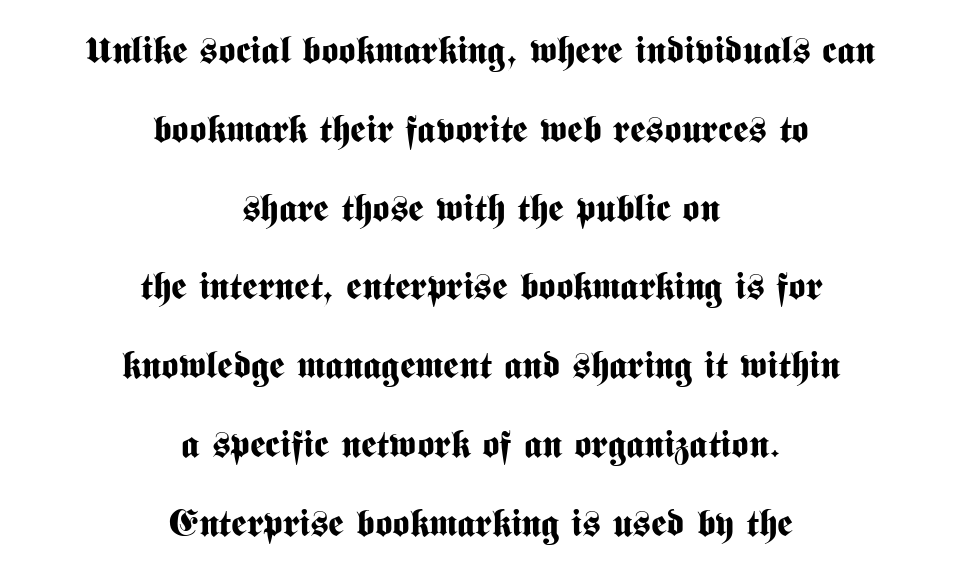
The image shows 37 px bold, condensed sans-serif type, upright; set centered, loose line spacing (2.13x), normal letter spacing, not underlined; medium stroke contrast and a medium x-height.
